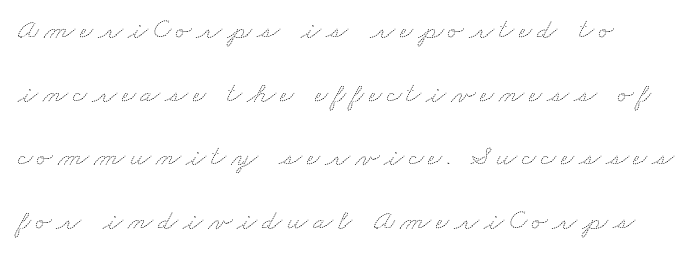
The image shows 29 px thin, wide type; set loose line spacing (2.19x), not underlined; medium stroke contrast and a small x-height.
